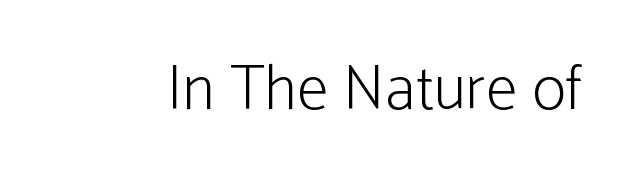
{"serif": "no", "italic": "no", "bold": "no", "weight": "light", "width": "condensed", "stroke_contrast": "low", "x_height": "medium", "monospaced": "no", "underline": "no", "letter_spacing": "normal", "letter_spacing_em": 0.0, "glyph_px": 64}
